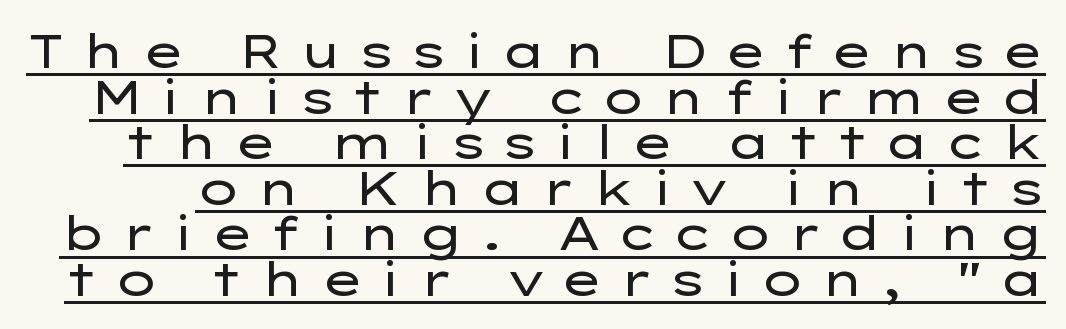
The image shows 47 px regular-weight, wide sans-serif type, upright; set tight line spacing (0.97x), unusually wide letter spacing (+0.3 em), underlined; low stroke contrast and a medium x-height.
